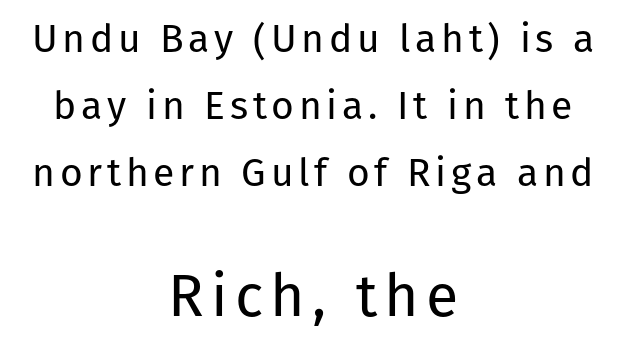
{"serif": "no", "italic": "no", "bold": "no", "weight": "regular", "width": "normal", "stroke_contrast": "low", "x_height": "medium", "monospaced": "no", "underline": "no", "align": "center", "line_spacing_ratio": 1.72, "larger_block": "second", "size_ratio": 1.51, "glyph_px": 59}
